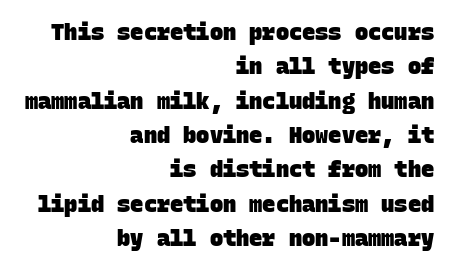
Q: Is the text bold? A: Yes.
Q: Is the text underlined? A: No.
Q: How is the paragraph aligned? A: Right-aligned.
Q: Is the spacing between letters normal or unusually wide? A: Normal.
Q: Is the spacing between lines tight, normal or loose? A: Normal.
